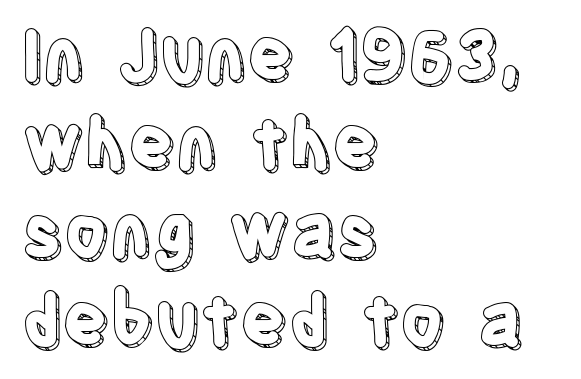
The space directly below the letters is spotless. Successive baselines arrive at the customary interval. Students, note that the glyphs here touch the page at normal intervals. Tall strokes in this sample are plumb rather than angled.
